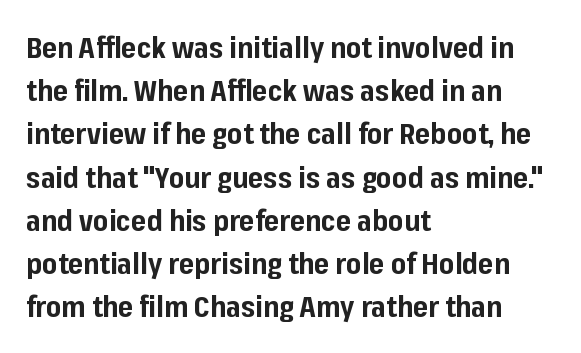
Q: Is the text bold? A: Yes.
Q: Is the text italic (slanted)? A: No, it is upright.
Q: Is the typeface a serif or a sans-serif typeface? A: Sans-serif.
Q: Is the text underlined? A: No.
Q: How is the paragraph aligned? A: Left-aligned.
Q: Is the spacing between letters normal or unusually wide? A: Normal.
Q: Is the spacing between lines tight, normal or loose? A: Normal.
Q: Width (condensed, normal, or wide)? A: Normal.
Q: Stroke contrast? A: Low.
Q: x-height? A: Medium.
Q: Monospaced? A: No.
